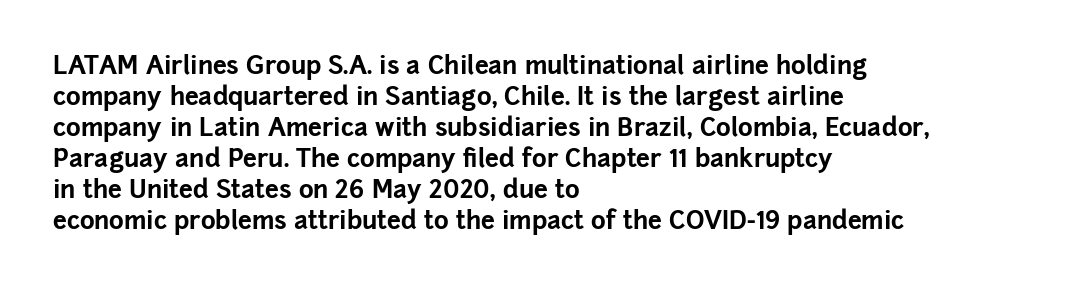
{"italic": "no", "bold": "yes", "underline": "no", "align": "left", "line_spacing_ratio": 1.24, "letter_spacing": "normal", "letter_spacing_em": 0.0, "glyph_px": 25}
